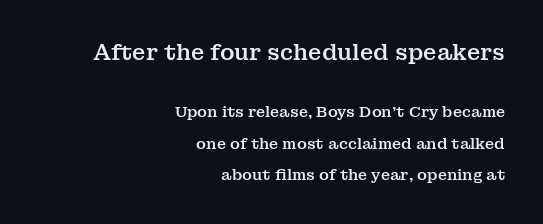
The image shows 22 px text type, upright; set right-aligned, loose line spacing (2.11x), normal letter spacing, not underlined; the first (top) block is 1.47x larger.
